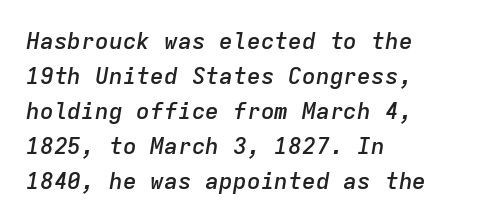
The image shows 23 px text type, italic (leaning right); set left-aligned, normal line spacing (1.52x), normal letter spacing, not underlined.
